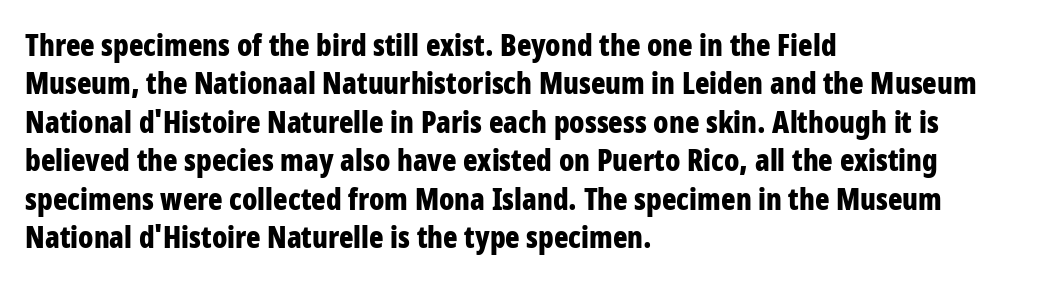
Tracking here is standard; glyphs follow each other at the usual distance. The rendering shows plain stroke endings on the letterforms — a sans-serif design. The setting favours the left margin, as ordinary paragraphs usually do. This block has exactly the height ordinary leading produces. Emphasis by weight is at full strength: bold.
